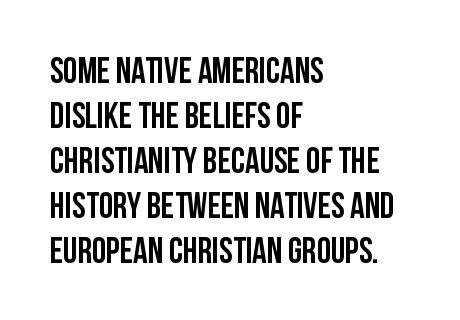
Q: Is the text italic (slanted)? A: No, it is upright.
Q: Is the typeface a serif or a sans-serif typeface? A: Sans-serif.
Q: Is the text underlined? A: No.
Q: How is the paragraph aligned? A: Left-aligned.
Q: Is the spacing between letters normal or unusually wide? A: Normal.
Q: Is the spacing between lines tight, normal or loose? A: Normal.
Q: Width (condensed, normal, or wide)? A: Condensed.
Q: Stroke contrast? A: Low.
Q: x-height? A: Large.
Q: Monospaced? A: No.
